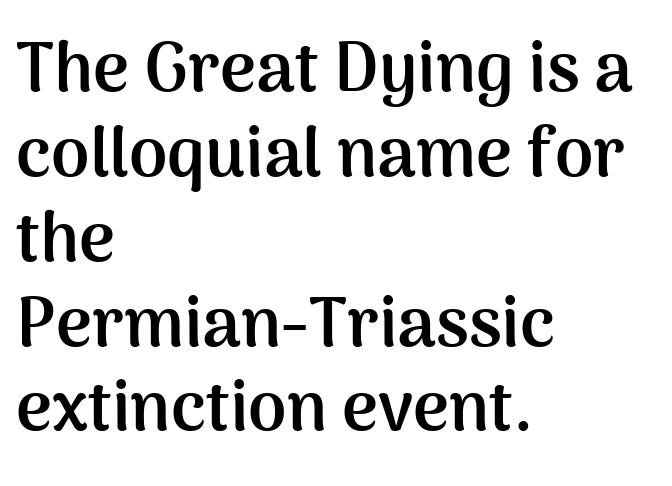
Visually the block forms a straight wall on the left and a jagged coastline on the right. Classification — sans serif. Here the designer chose a conventional face with non-uniform glyph widths. What weight is shown? A full bold with thick strokes.
